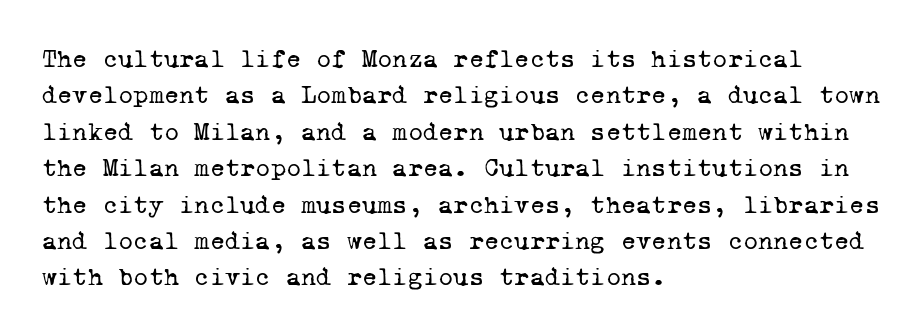
Q: Is the text bold? A: No.
Q: Is the text underlined? A: No.
Q: How is the paragraph aligned? A: Left-aligned.
Q: Is the spacing between letters normal or unusually wide? A: Normal.
Q: Is the spacing between lines tight, normal or loose? A: Normal.
